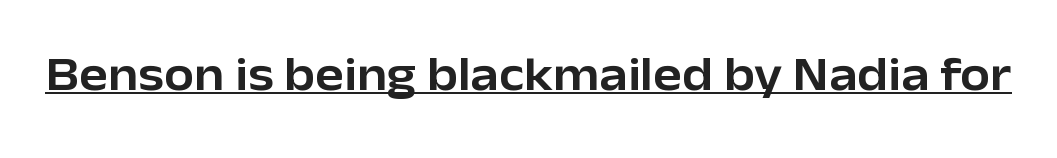
The axis of the letterforms is exactly vertical. A typesetter would call this proportional, since set widths differ per character. Each line of the rendering has a horizontal stroke beneath the glyphs. To sum up the face: it is a sans, with no serifs.
